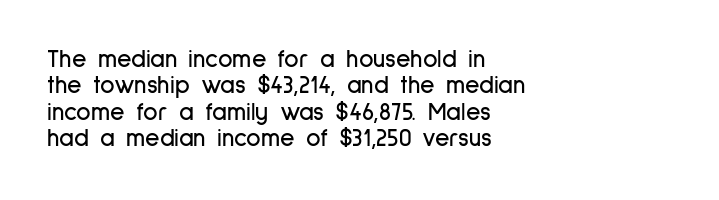
This sample trades vertical openness for compactness between lines. The tracking reads as untouched default to a designer's eye. The glyphs are unaccompanied by any horizontal stroke below them. The setting favours the left margin, as ordinary paragraphs usually do. It's the straight-up-and-down kind of type.
